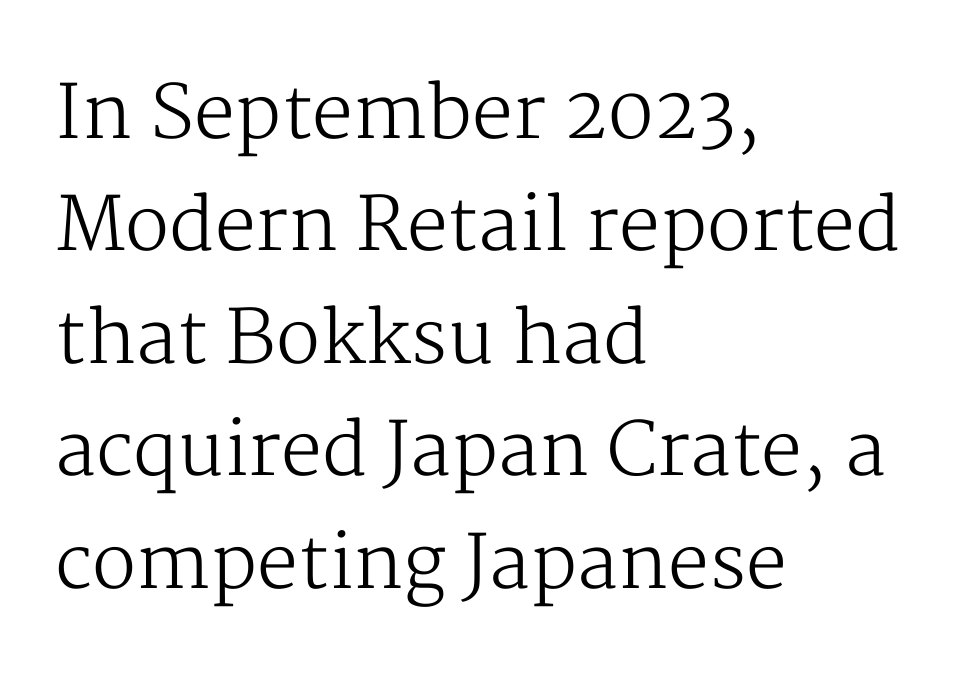
Think standard paragraph weight, or any step lighter than that. The horizontal fit of the characters is conventional and even. A typesetter would label this face a serif. Character widths vary here, with narrow letters taking less room than wide ones.
